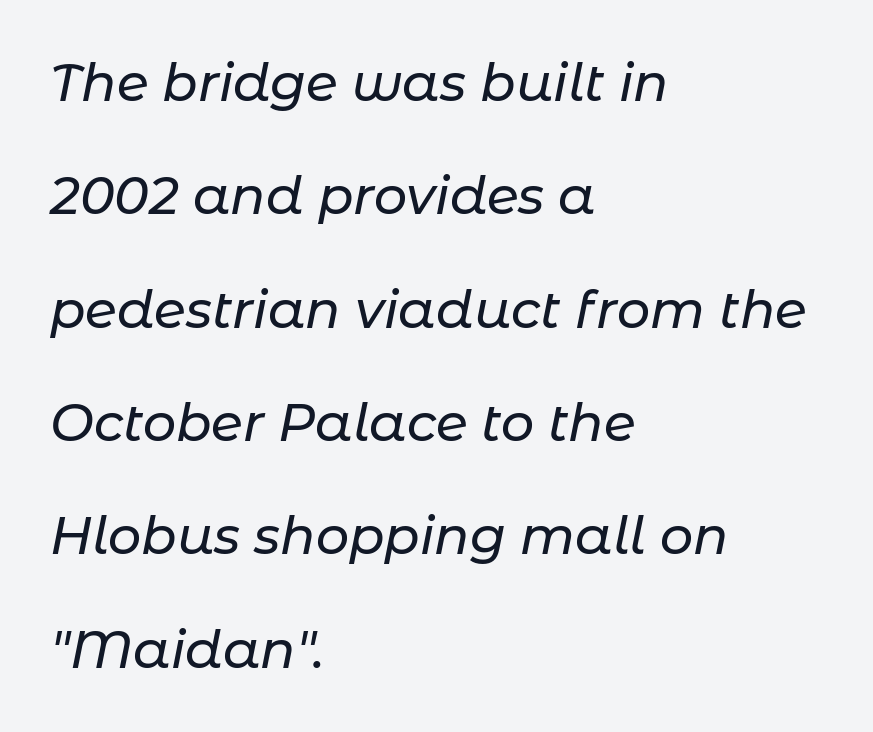
The image shows 52 px text type, italic (leaning right); set left-aligned, loose line spacing (2.18x), normal letter spacing, not underlined; low stroke contrast and a medium x-height.
